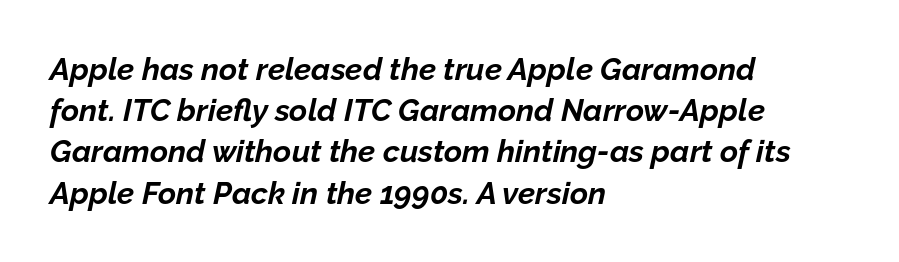
Q: Is the text bold? A: Yes.
Q: Is the text italic (slanted)? A: Yes, it leans right by about 12 degrees.
Q: Is the text underlined? A: No.
Q: How is the paragraph aligned? A: Left-aligned.
Q: Is the spacing between letters normal or unusually wide? A: Normal.
Q: Is the spacing between lines tight, normal or loose? A: Normal.
Q: Width (condensed, normal, or wide)? A: Normal.
Q: Stroke contrast? A: Low.
Q: x-height? A: Medium.
Q: Monospaced? A: No.
